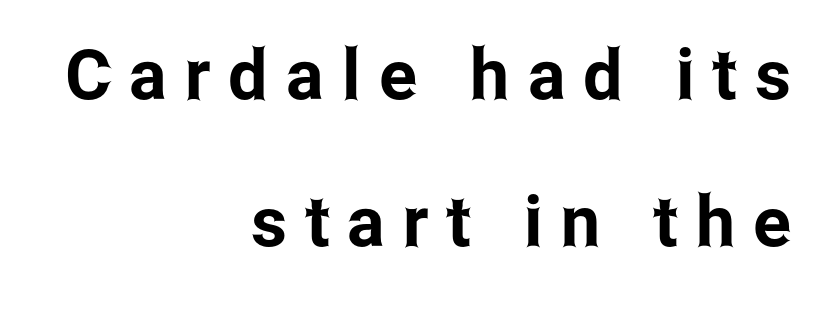
The tracking reads as deliberately expanded to a designer's eye. This sample is right-justified, so line beginnings fall wherever the words allow. Is this a sans? Yes — the strokes have no serifs. Note the varied advance widths — an 'i' is clearly narrower than an 'm'.
